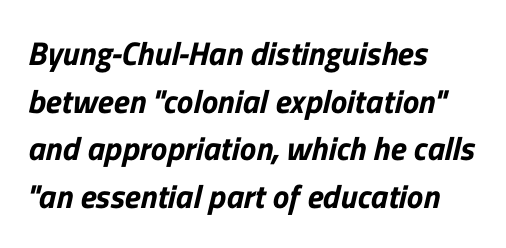
{"serif": "no", "width": "normal", "stroke_contrast": "low", "x_height": "medium", "monospaced": "no", "underline": "no", "align": "left", "line_spacing": "normal", "line_spacing_ratio": 1.44, "letter_spacing": "normal", "letter_spacing_em": 0.0, "glyph_px": 33}
